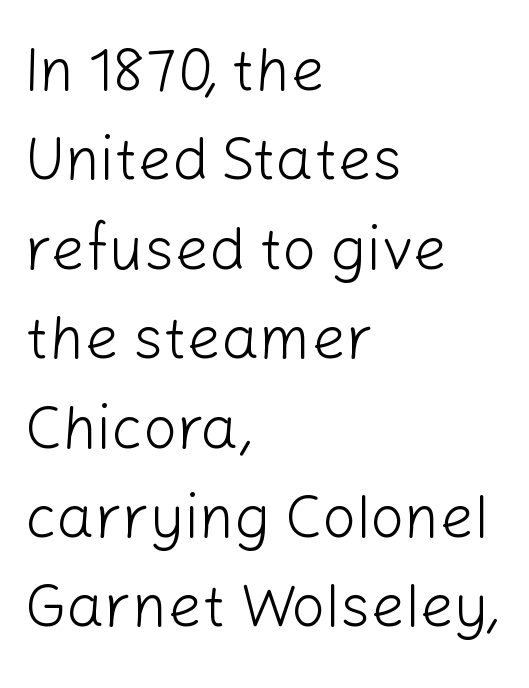
{"serif": "no", "italic": "no", "bold": "no", "weight": "light", "width": "normal", "stroke_contrast": "low", "x_height": "medium", "monospaced": "no", "underline": "no", "align": "left", "line_spacing": "normal", "line_spacing_ratio": 1.49, "letter_spacing": "normal", "letter_spacing_em": 0.0, "glyph_px": 60}
